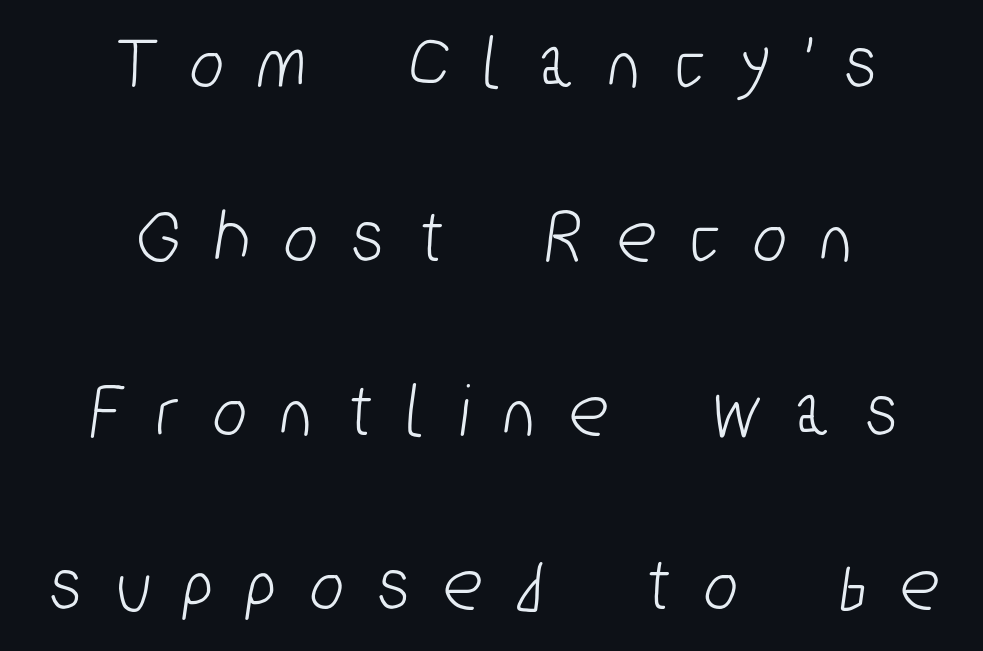
Note the varied advance widths — an 'i' is clearly narrower than an 'm'. Font category for this specimen: sans-serif. The leading is generous, giving the passage an open texture. How are the letters spaced? Widely, with obvious added tracking. Clear beneath every line of the passage. Centered paragraph, ragged on both sides.
